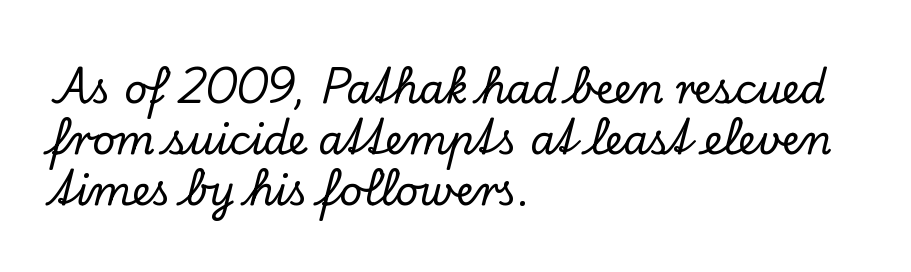
{"serif": "yes", "width": "normal", "stroke_contrast": "low", "x_height": "small", "monospaced": "no", "underline": "no", "align": "left", "line_spacing": "normal", "line_spacing_ratio": 1.27, "letter_spacing": "normal", "letter_spacing_em": 0.0, "glyph_px": 40}
